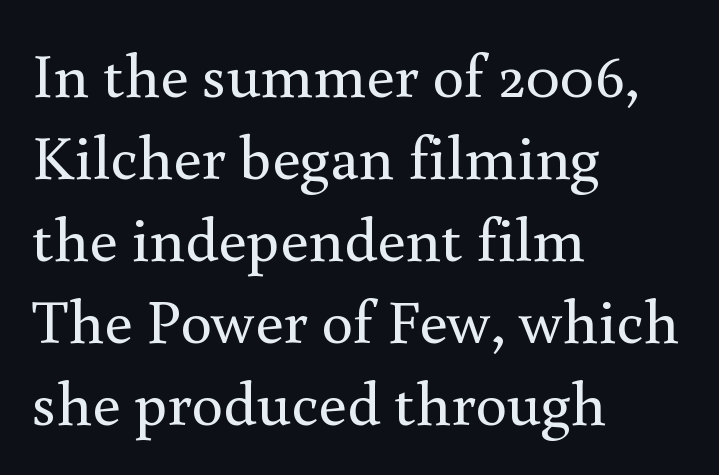
The image shows 63 px regular-weight serif type, upright; set left-aligned, normal line spacing (1.3x), normal letter spacing, not underlined; a small x-height.
